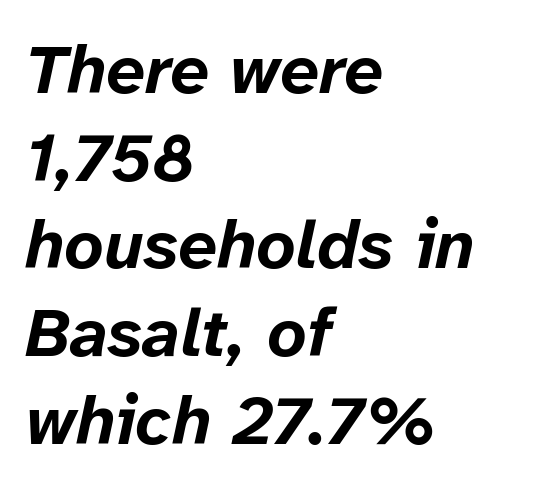
The image shows 69 px bold type, italic (leaning right); set left-aligned, normal line spacing (1.27x), normal letter spacing, not underlined; low stroke contrast and a medium x-height.
